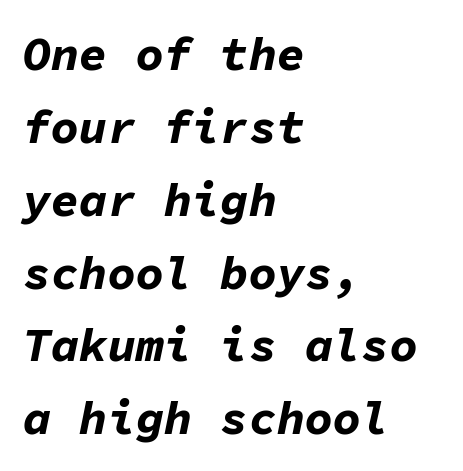
Q: Is the text bold? A: Yes.
Q: Is the text italic (slanted)? A: Yes, it leans right by about 11 degrees.
Q: Is the text underlined? A: No.
Q: How is the paragraph aligned? A: Left-aligned.
Q: Is the spacing between letters normal or unusually wide? A: Normal.
Q: Is the spacing between lines tight, normal or loose? A: Normal.
Q: Width (condensed, normal, or wide)? A: Normal.
Q: Stroke contrast? A: Low.
Q: x-height? A: Medium.
Q: Monospaced? A: Yes.
